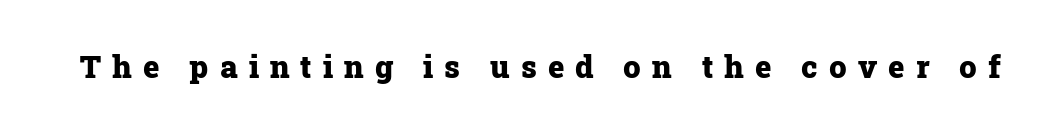
Q: Is the text bold? A: Yes.
Q: Is the text italic (slanted)? A: No, it is upright.
Q: Is the typeface a serif or a sans-serif typeface? A: Serif.
Q: Is the text underlined? A: No.
Q: Is the spacing between letters normal or unusually wide? A: Unusually wide.
Q: Width (condensed, normal, or wide)? A: Normal.
Q: Stroke contrast? A: Low.
Q: x-height? A: Medium.
Q: Monospaced? A: No.
